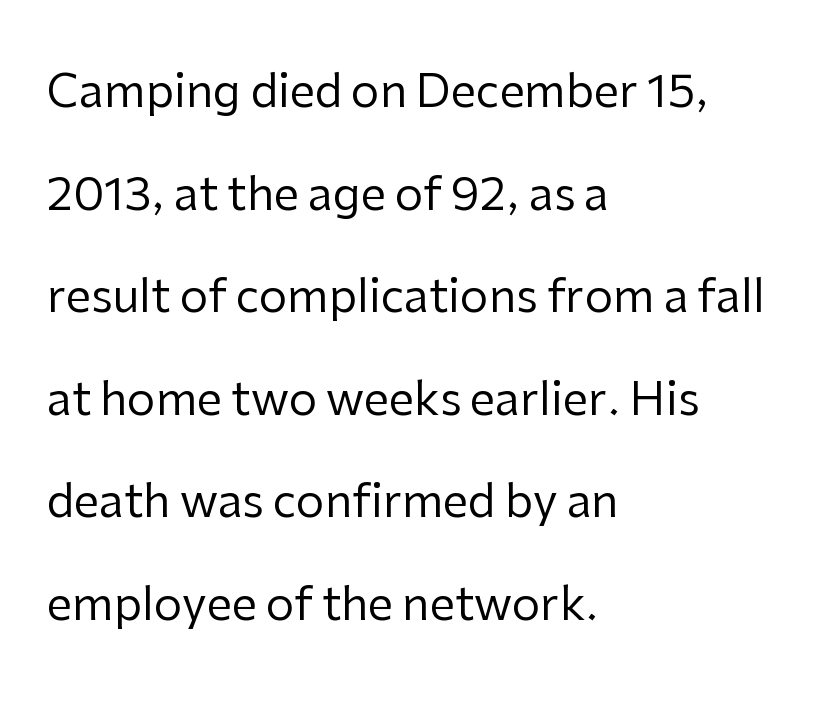
Regarding serifs, this sample does without them. Style check: upright. The lines in this sample share a left origin and differ only in where they stop. Each new line begins a long way beneath the previous one. Weight: in the light-to-regular range. Students, note that the glyphs here touch the page at normal intervals.
